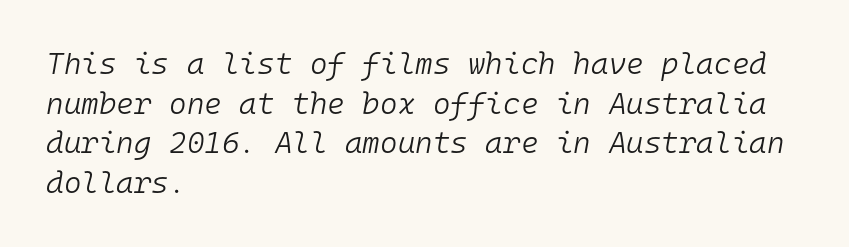
Q: Is the text bold? A: No.
Q: Is the text italic (slanted)? A: Yes, it leans right by about 10 degrees.
Q: Is the text underlined? A: No.
Q: How is the paragraph aligned? A: Left-aligned.
Q: Is the spacing between letters normal or unusually wide? A: Normal.
Q: Is the spacing between lines tight, normal or loose? A: Normal.
Q: Width (condensed, normal, or wide)? A: Normal.
Q: Stroke contrast? A: Low.
Q: x-height? A: Medium.
Q: Monospaced? A: Yes.
